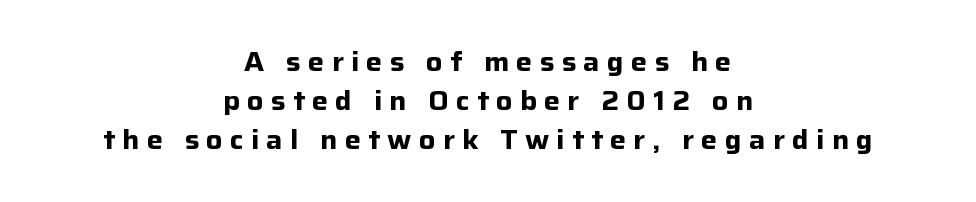
{"italic": "no", "bold": "yes", "underline": "no", "align": "center", "line_spacing": "normal", "line_spacing_ratio": 1.45, "letter_spacing": "wide", "letter_spacing_em": 0.27, "glyph_px": 27}
